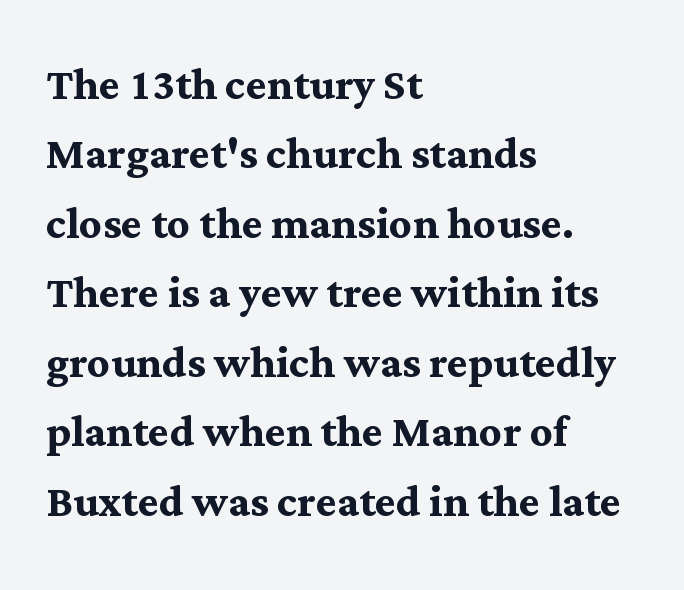
The image shows 56 px semibold serif type, upright; set left-aligned, line spacing 1.24x, normal letter spacing, not underlined; medium stroke contrast and a medium x-height.
